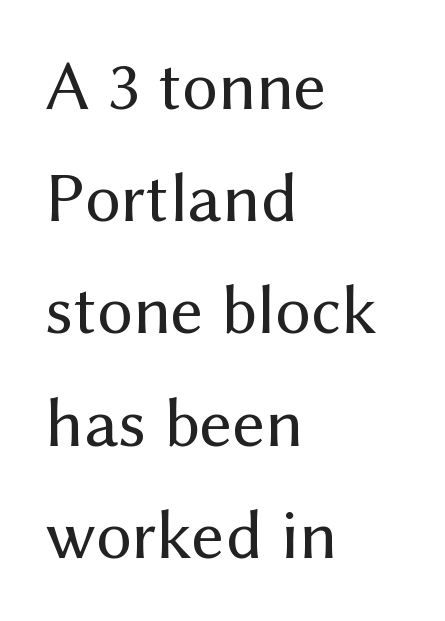
Q: Is the text bold? A: No.
Q: Is the text italic (slanted)? A: No, it is upright.
Q: Is the typeface a serif or a sans-serif typeface? A: Sans-serif.
Q: Is the text underlined? A: No.
Q: How is the paragraph aligned? A: Left-aligned.
Q: Is the spacing between letters normal or unusually wide? A: Normal.
Q: Is the spacing between lines tight, normal or loose? A: Normal.
Q: Width (condensed, normal, or wide)? A: Normal.
Q: Stroke contrast? A: Medium.
Q: x-height? A: Medium.
Q: Monospaced? A: No.
